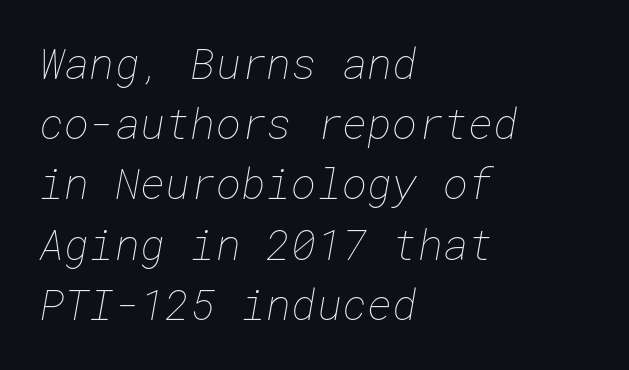
Q: Is the text bold? A: No.
Q: Is the text underlined? A: No.
Q: How is the paragraph aligned? A: Left-aligned.
Q: Is the spacing between letters normal or unusually wide? A: Normal.
Q: Is the spacing between lines tight, normal or loose? A: Normal.
Q: Width (condensed, normal, or wide)? A: Normal.
Q: Stroke contrast? A: Low.
Q: x-height? A: Medium.
